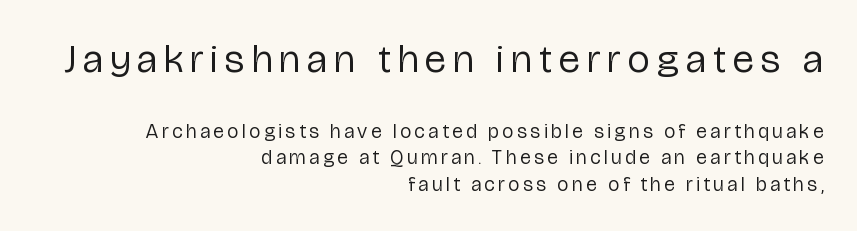
Q: Is the text bold? A: No.
Q: Is the text italic (slanted)? A: No, it is upright.
Q: Is the typeface a serif or a sans-serif typeface? A: Sans-serif.
Q: Is the text underlined? A: No.
Q: How is the paragraph aligned? A: Right-aligned.
Q: Is the spacing between lines tight, normal or loose? A: Normal.
Q: Which block of text is set in a larger size, the first (top) or the second (bottom)? A: The first (top) one.
Q: Width (condensed, normal, or wide)? A: Condensed.
Q: Stroke contrast? A: Low.
Q: x-height? A: Medium.
Q: Monospaced? A: No.
